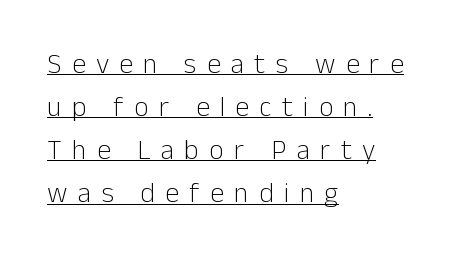
The image shows 28 px light sans-serif type, upright; set left-aligned, normal line spacing (1.54x), unusually wide letter spacing (+0.37 em), underlined; low stroke contrast and a medium x-height.
